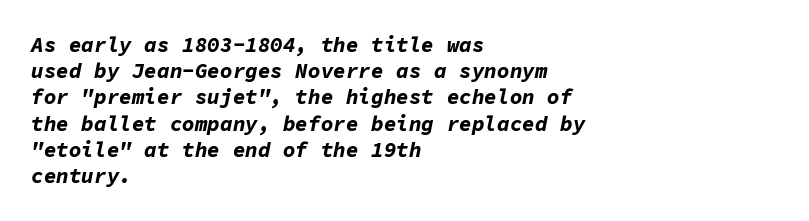
Q: Is the text bold? A: Yes.
Q: Is the text italic (slanted)? A: Yes, it leans right by about 11 degrees.
Q: Is the text underlined? A: No.
Q: How is the paragraph aligned? A: Left-aligned.
Q: Is the spacing between letters normal or unusually wide? A: Normal.
Q: Is the spacing between lines tight, normal or loose? A: Normal.
